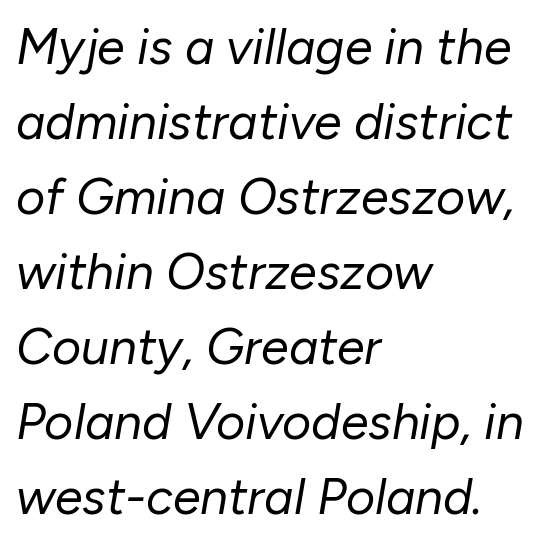
The image shows 50 px regular-weight type, italic (leaning right); set left-aligned, normal line spacing (1.5x), normal letter spacing, not underlined; low stroke contrast and a medium x-height.
